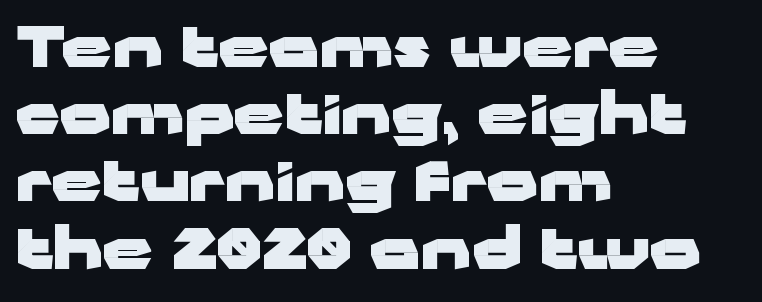
The image shows 56 px heavy, wide sans-serif type, upright; set left-aligned, line spacing 1.2x, normal letter spacing, not underlined; low stroke contrast and a medium x-height.
